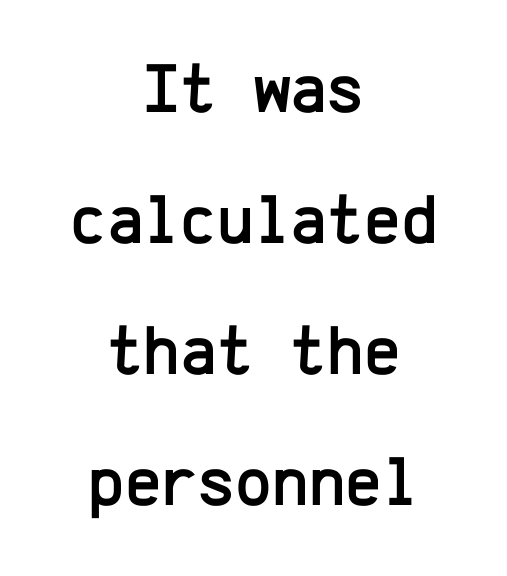
The image shows 70 px sans-serif type, upright, monospaced; set centered, line spacing 1.87x, normal letter spacing, not underlined; low stroke contrast and a medium x-height.
